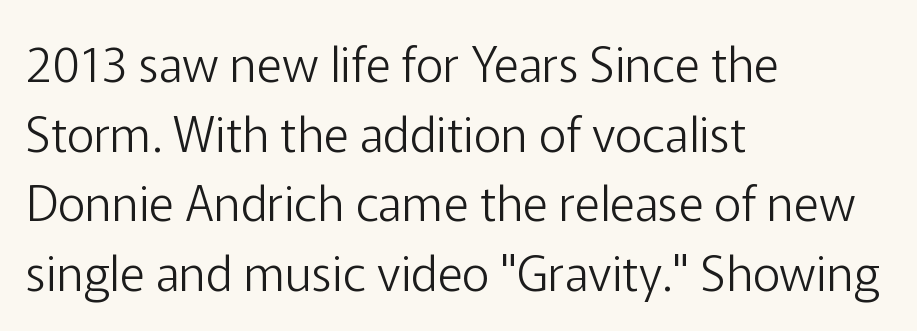
{"serif": "no", "italic": "no", "bold": "no", "weight": "light", "width": "normal", "stroke_contrast": "low", "x_height": "medium", "monospaced": "no", "underline": "no", "align": "left", "line_spacing": "normal", "line_spacing_ratio": 1.45, "letter_spacing": "normal", "letter_spacing_em": 0.0, "glyph_px": 48}
